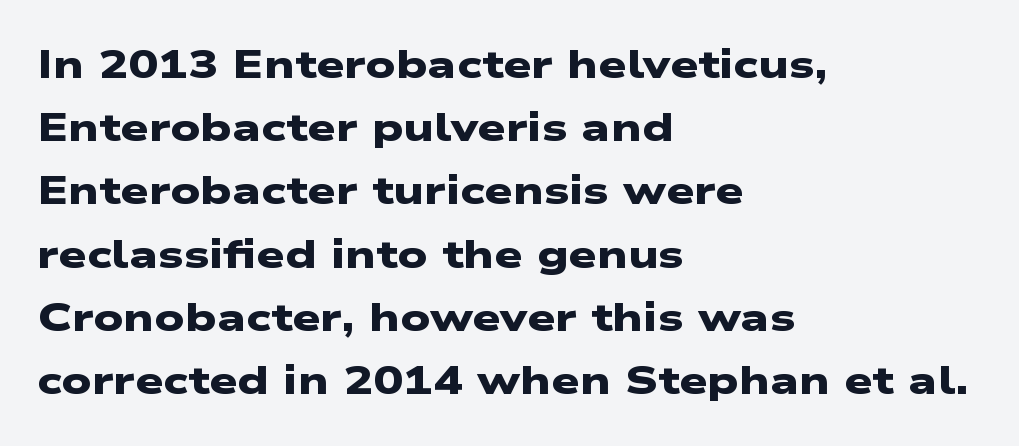
This sample keeps an unexceptional amount of space between lines. Notice how thick the strokes are: this is what a full bold looks like. The face used here is proportionally spaced, like ordinary book or web type. The characters display no serif detailing; their extremities are plain. The gaps between neighbouring characters are ordinary and unremarkable.
